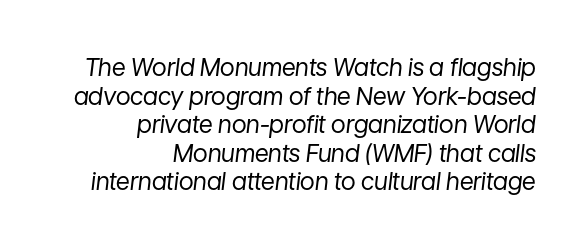
The glyphs are unaccompanied by any horizontal stroke below them. The paragraph shown leans on its right margin. Would a proofreader flag this as italicized? Yes. The font sits on the lighter half of the weight spectrum, regular included. Tracking here is standard; glyphs follow each other at the usual distance.
